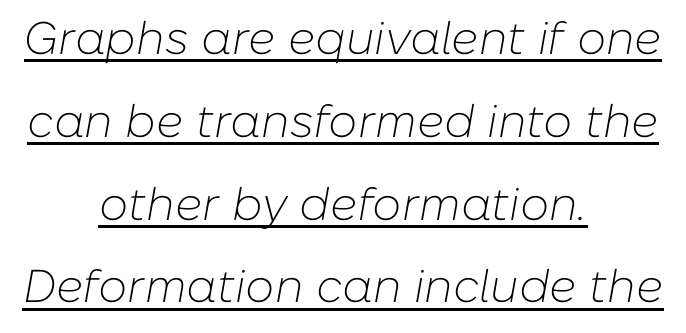
{"italic": "yes", "lean": "right", "slant_degrees": 10, "bold": "no", "weight": "light", "width": "normal", "stroke_contrast": "low", "x_height": "medium", "monospaced": "no", "underline": "yes", "align": "center", "line_spacing_ratio": 1.8, "letter_spacing": "normal", "letter_spacing_em": 0.0, "glyph_px": 46}
